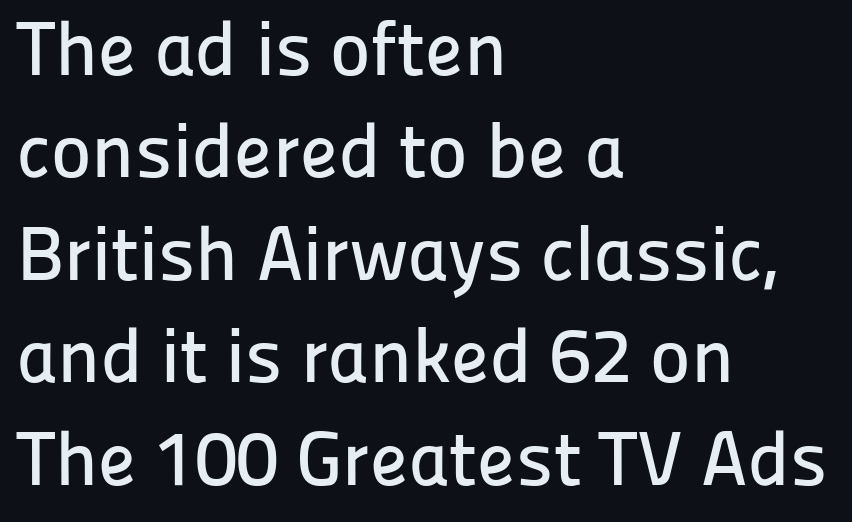
Q: Is the text italic (slanted)? A: No, it is upright.
Q: Is the typeface a serif or a sans-serif typeface? A: Sans-serif.
Q: Is the text underlined? A: No.
Q: How is the paragraph aligned? A: Left-aligned.
Q: Is the spacing between letters normal or unusually wide? A: Normal.
Q: Is the spacing between lines tight, normal or loose? A: Normal.
Q: Width (condensed, normal, or wide)? A: Normal.
Q: Stroke contrast? A: Low.
Q: x-height? A: Medium.
Q: Monospaced? A: No.
